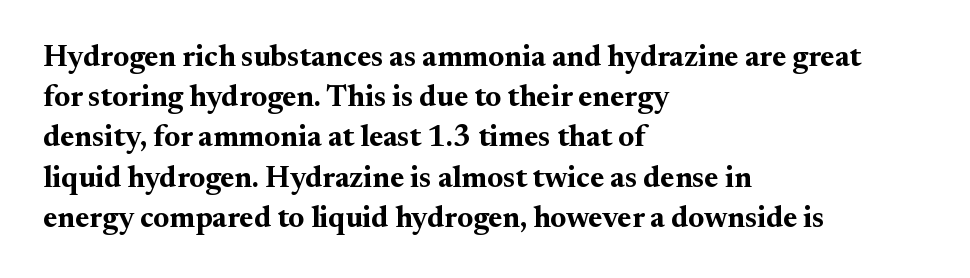
The image shows 30 px bold serif type, upright; set left-aligned, normal line spacing (1.34x), normal letter spacing, not underlined; medium stroke contrast and a small x-height.
